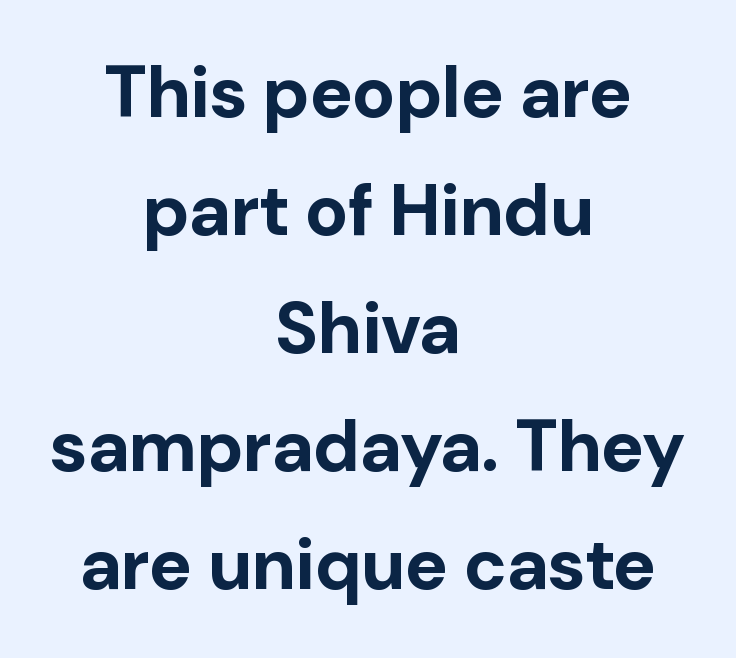
{"serif": "no", "italic": "no", "bold": "yes", "weight": "bold", "width": "normal", "stroke_contrast": "low", "x_height": "medium", "monospaced": "no", "underline": "no", "align": "center", "line_spacing": "normal", "line_spacing_ratio": 1.64, "letter_spacing": "normal", "letter_spacing_em": 0.0, "glyph_px": 72}
